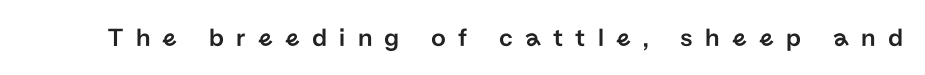
Q: Is the text italic (slanted)? A: No, it is upright.
Q: Is the text underlined? A: No.
Q: Is the spacing between letters normal or unusually wide? A: Unusually wide.
